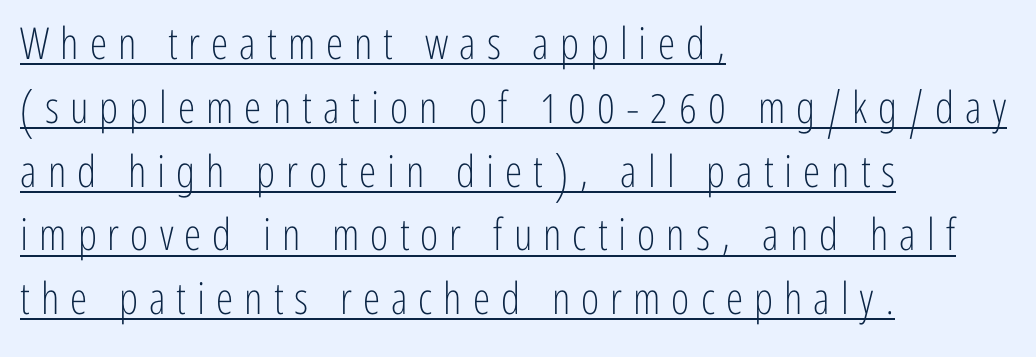
Q: Is the text bold? A: No.
Q: Is the text italic (slanted)? A: No, it is upright.
Q: Is the typeface a serif or a sans-serif typeface? A: Sans-serif.
Q: Is the text underlined? A: Yes.
Q: How is the paragraph aligned? A: Left-aligned.
Q: Is the spacing between letters normal or unusually wide? A: Unusually wide.
Q: Is the spacing between lines tight, normal or loose? A: Normal.
Q: Width (condensed, normal, or wide)? A: Condensed.
Q: Stroke contrast? A: Low.
Q: x-height? A: Medium.
Q: Monospaced? A: No.
